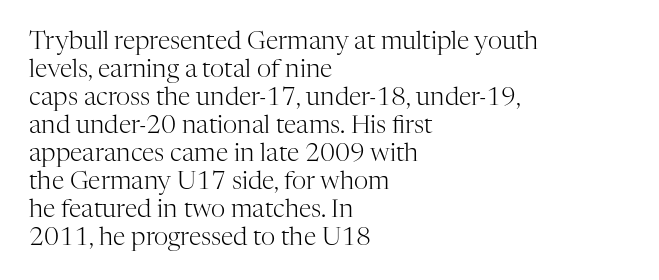
Q: Is the text bold? A: No.
Q: Is the text italic (slanted)? A: No, it is upright.
Q: Is the text underlined? A: No.
Q: How is the paragraph aligned? A: Left-aligned.
Q: Is the spacing between letters normal or unusually wide? A: Normal.
Q: Is the spacing between lines tight, normal or loose? A: Tight.
